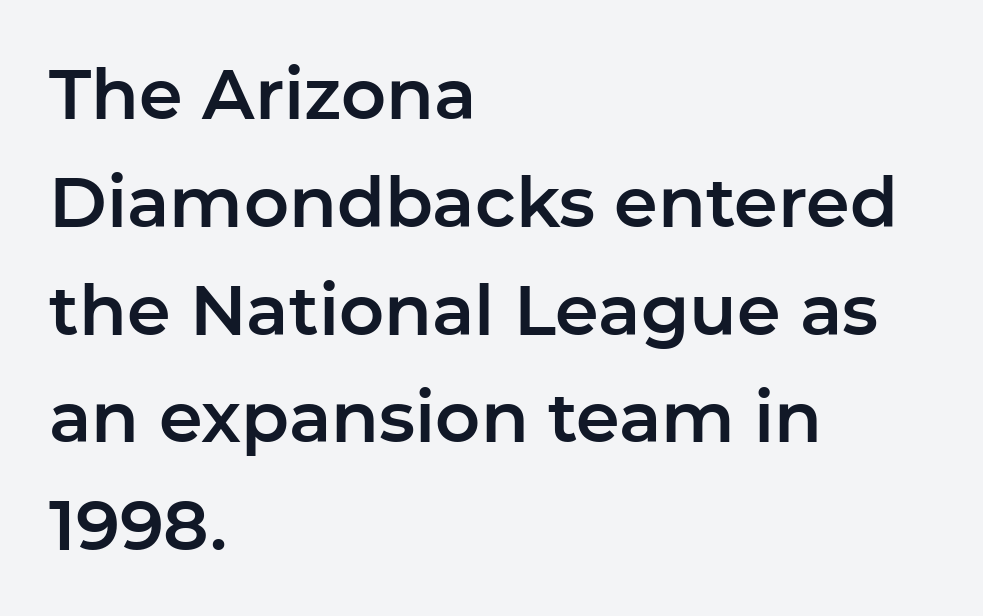
Each line starts at the same left margin while the right side varies. The tracking reads as untouched default to a designer's eye. Think of a printed novel: that variable character pitch is what you see here. Look at the bottom of the vertical strokes: they stop flat, with no serifs. The font's upright variant was chosen for this text.
